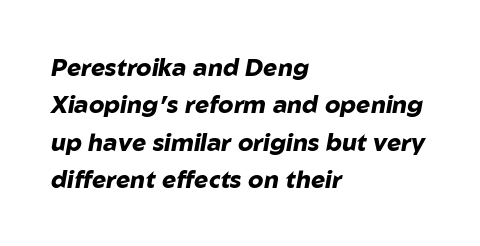
{"italic": "yes", "lean": "right", "slant_degrees": 10, "bold": "yes", "underline": "no", "align": "left", "line_spacing": "normal", "line_spacing_ratio": 1.56, "letter_spacing": "normal", "letter_spacing_em": 0.0, "glyph_px": 24}
